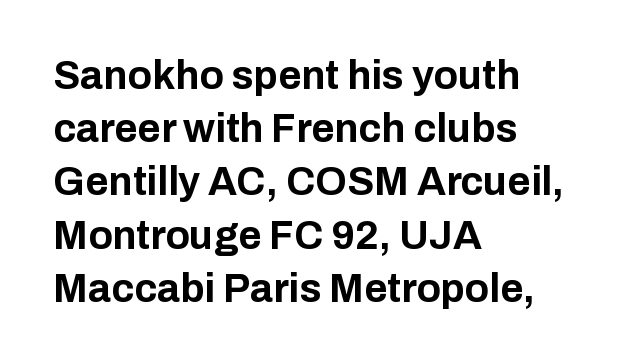
The image shows 40 px bold sans-serif type, upright; set left-aligned, normal line spacing (1.33x), normal letter spacing, not underlined; low stroke contrast and a medium x-height.
